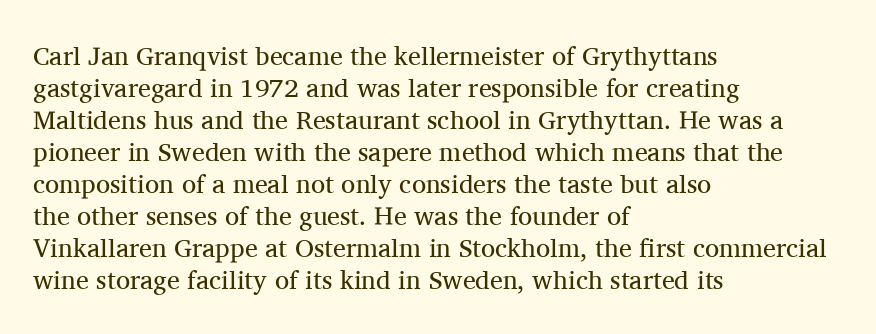
{"italic": "no", "bold": "no", "underline": "no", "align": "left", "line_spacing_ratio": 1.23, "letter_spacing": "normal", "letter_spacing_em": 0.0, "glyph_px": 26}
